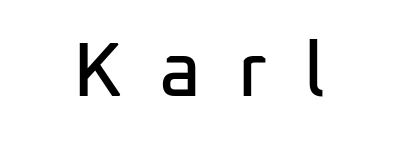
Q: Is the text italic (slanted)? A: No, it is upright.
Q: Is the typeface a serif or a sans-serif typeface? A: Sans-serif.
Q: Is the text underlined? A: No.
Q: Is the spacing between letters normal or unusually wide? A: Unusually wide.
Q: Width (condensed, normal, or wide)? A: Normal.
Q: Stroke contrast? A: Low.
Q: x-height? A: Medium.
Q: Monospaced? A: No.
